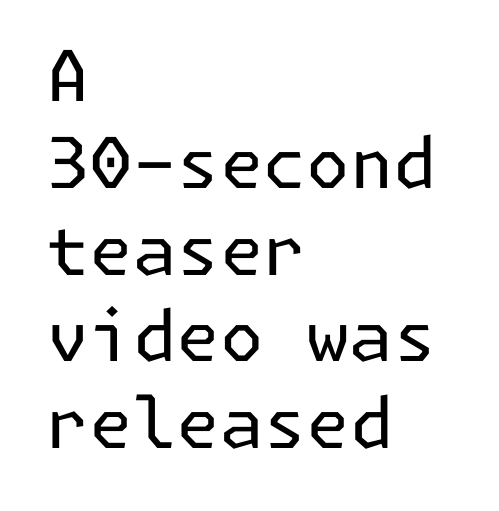
Q: Is the text bold? A: No.
Q: Is the text italic (slanted)? A: No, it is upright.
Q: Is the typeface a serif or a sans-serif typeface? A: Sans-serif.
Q: Is the text underlined? A: No.
Q: How is the paragraph aligned? A: Left-aligned.
Q: Is the spacing between letters normal or unusually wide? A: Normal.
Q: Width (condensed, normal, or wide)? A: Normal.
Q: Stroke contrast? A: Low.
Q: x-height? A: Medium.
